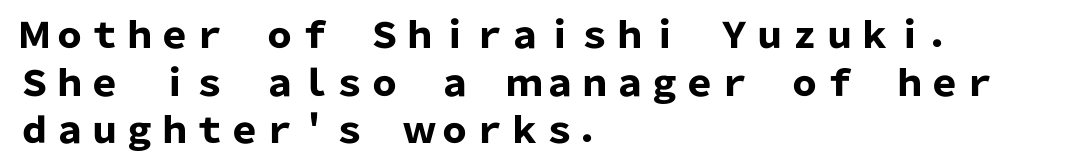
Caption: standard tracking, unaltered. Do the letters lean? They stand straight. Each new line begins a customary step beneath the previous one. The text block is weighted toward the left margin, trailing off unevenly rightward.
